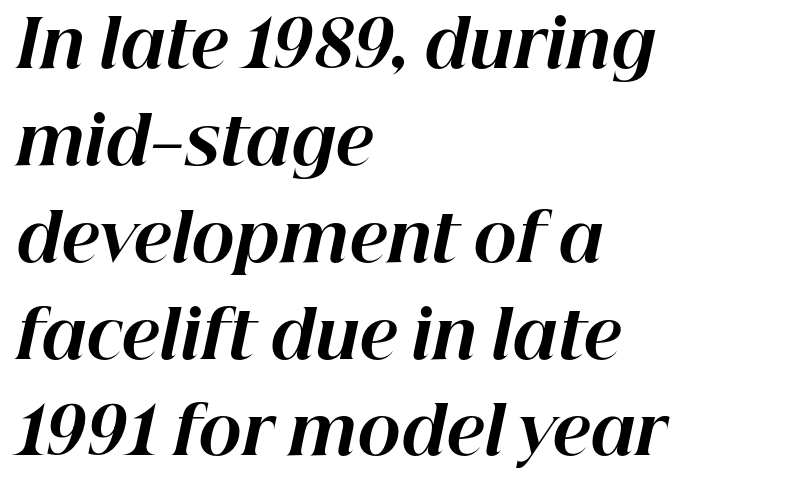
Q: Is the text bold? A: Yes.
Q: Is the text italic (slanted)? A: Yes, it leans right by about 12 degrees.
Q: Is the text underlined? A: No.
Q: How is the paragraph aligned? A: Left-aligned.
Q: Is the spacing between letters normal or unusually wide? A: Normal.
Q: Is the spacing between lines tight, normal or loose? A: Normal.
Q: Width (condensed, normal, or wide)? A: Normal.
Q: Stroke contrast? A: High.
Q: x-height? A: Medium.
Q: Monospaced? A: No.
